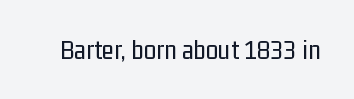
These lines are composed in type without serifs. Type without underlining. The letters advance in unequal steps, a hallmark of proportional type. Words appear dense and cohesive because spacing is normal.
